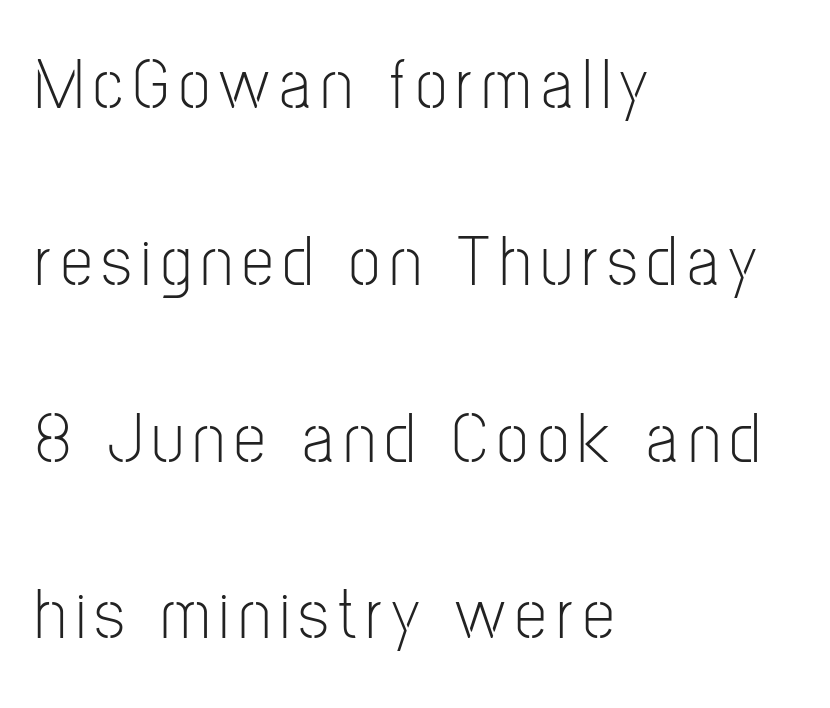
The image shows 71 px light, condensed sans-serif type, upright; set left-aligned, loose line spacing (2.49x), not underlined; low stroke contrast and a medium x-height.
